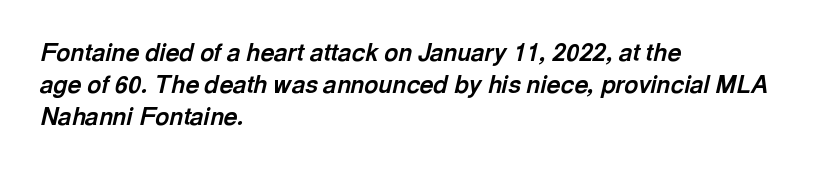
Q: Is the text bold? A: Yes.
Q: Is the text italic (slanted)? A: Yes, it leans right by about 13 degrees.
Q: Is the text underlined? A: No.
Q: How is the paragraph aligned? A: Left-aligned.
Q: Is the spacing between letters normal or unusually wide? A: Normal.
Q: Is the spacing between lines tight, normal or loose? A: Normal.
